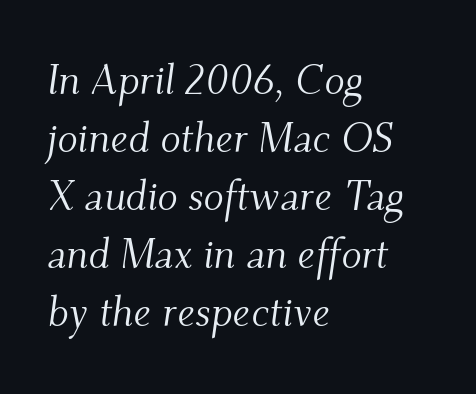
{"serif": "yes", "italic": "yes", "lean": "right", "slant_degrees": 9, "bold": "no", "weight": "light", "width": "normal", "stroke_contrast": "medium", "x_height": "small", "monospaced": "no", "underline": "no", "align": "left", "line_spacing": "normal", "line_spacing_ratio": 1.38, "letter_spacing": "normal", "letter_spacing_em": 0.0, "glyph_px": 42}
